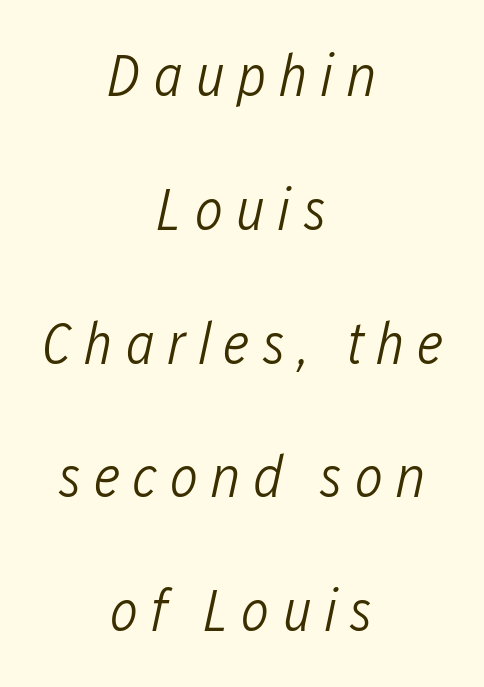
{"italic": "yes", "lean": "right", "slant_degrees": 12, "bold": "no", "weight": "light", "width": "condensed", "stroke_contrast": "low", "x_height": "medium", "monospaced": "no", "underline": "no", "align": "center", "line_spacing": "loose", "line_spacing_ratio": 2.23, "letter_spacing": "wide", "letter_spacing_em": 0.2, "glyph_px": 60}
